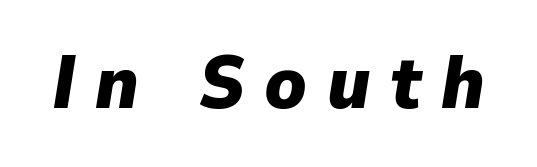
{"italic": "yes", "lean": "right", "slant_degrees": 9, "bold": "yes", "weight": "heavy", "width": "normal", "stroke_contrast": "low", "x_height": "medium", "monospaced": "no", "underline": "no", "letter_spacing": "wide", "letter_spacing_em": 0.26, "glyph_px": 75}
